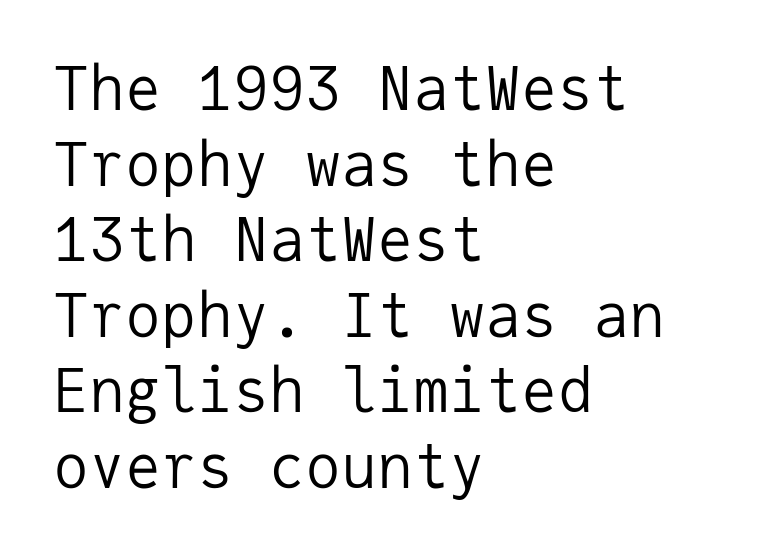
What stands out about the letter spacing? Nothing — it is the standard amount. Does the copy run flush right? No — it runs flush left. A light-to-regular cut is what we see here. Unlike italic type, these characters show no tilt at all.
